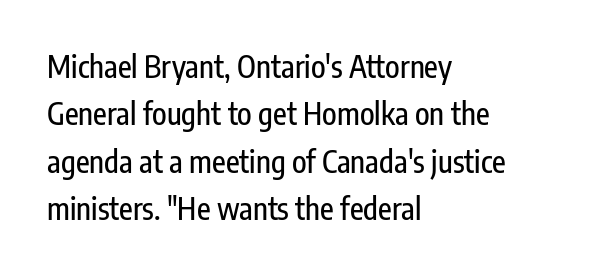
Ordinary non-slanted type is in use. The strip under each line holds only bare page. Think of a printed novel: that variable character pitch is what you see here. Typeset ragged right — the left edge is the straight one. Regarding leading, the lines here are spaced in the standard way. Type style note: lacks serifs.
